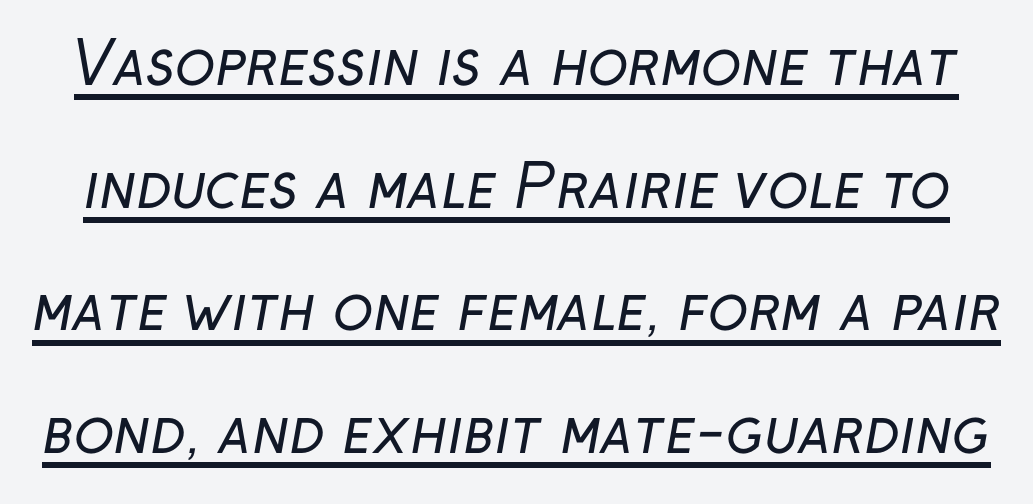
Q: Is the text bold? A: No.
Q: Is the typeface a serif or a sans-serif typeface? A: Sans-serif.
Q: Is the text underlined? A: Yes.
Q: Is the spacing between letters normal or unusually wide? A: Normal.
Q: Is the spacing between lines tight, normal or loose? A: Loose.
Q: Width (condensed, normal, or wide)? A: Normal.
Q: Stroke contrast? A: Low.
Q: x-height? A: Medium.
Q: Monospaced? A: No.
